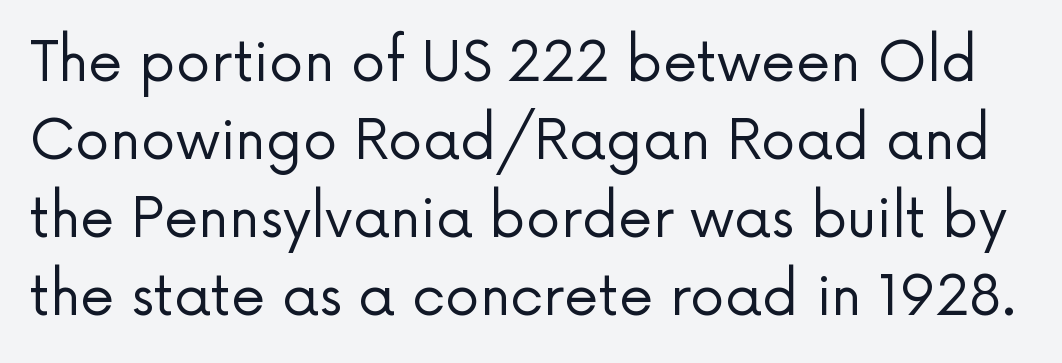
The image shows 55 px regular-weight sans-serif type, upright; set normal line spacing (1.42x), normal letter spacing, not underlined; low stroke contrast and a medium x-height.
